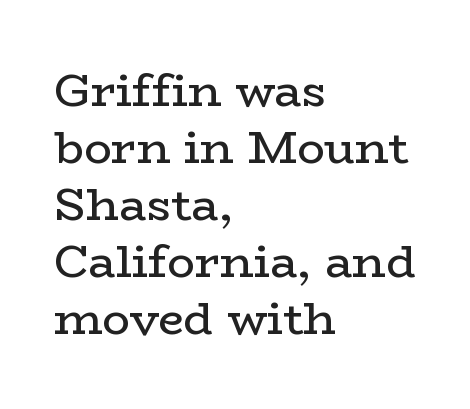
The image shows 46 px regular-weight, wide serif type, upright; set left-aligned, line spacing 1.24x, normal letter spacing, not underlined; low stroke contrast and a medium x-height.
